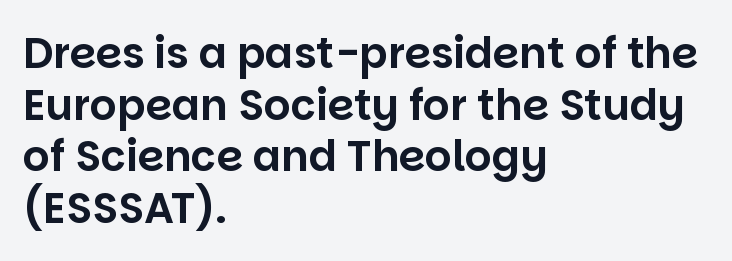
Q: Is the text italic (slanted)? A: No, it is upright.
Q: Is the typeface a serif or a sans-serif typeface? A: Sans-serif.
Q: Is the text underlined? A: No.
Q: How is the paragraph aligned? A: Left-aligned.
Q: Is the spacing between letters normal or unusually wide? A: Normal.
Q: Width (condensed, normal, or wide)? A: Normal.
Q: Stroke contrast? A: Low.
Q: x-height? A: Large.
Q: Monospaced? A: No.
